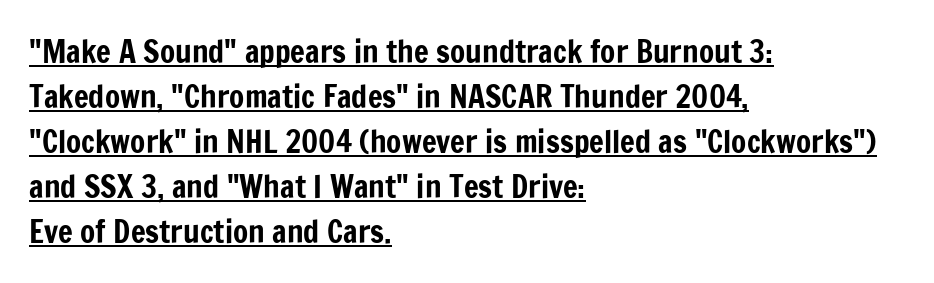
The image shows 31 px condensed sans-serif type, upright; set left-aligned, normal line spacing (1.45x), normal letter spacing, underlined; low stroke contrast and a medium x-height.
